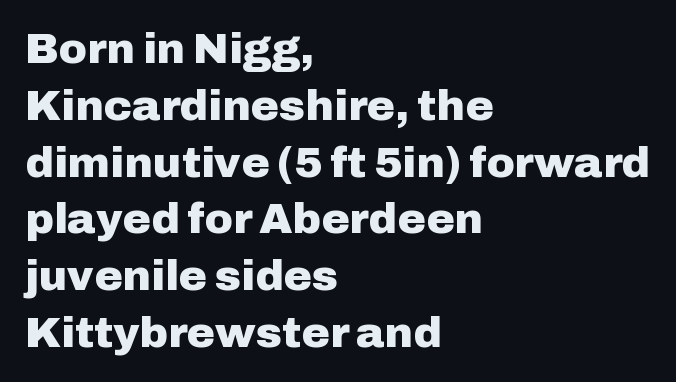
Caption: bold face, heavy strokes. The compositor pushed each line to the left boundary. The leading is moderate, giving the passage an even texture. The words here are not underlined. The typography opts for an upright posture over an oblique one.
